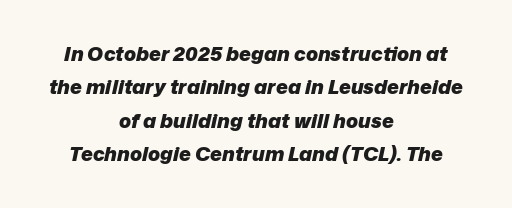
Every letter is thick-stroked: bold, no question. Honestly, there is no underline to notice here at all. Slant detected: the letters are inclined. How are the letters spaced? Ordinarily, with no added tracking. Notice how the passage keeps no hard edge, just a central spine.
